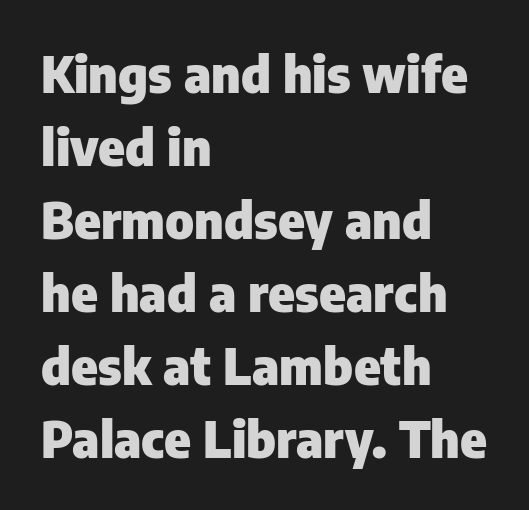
{"serif": "no", "italic": "no", "bold": "yes", "weight": "heavy", "width": "normal", "stroke_contrast": "low", "x_height": "medium", "monospaced": "no", "underline": "no", "align": "left", "line_spacing": "normal", "line_spacing_ratio": 1.46, "letter_spacing": "normal", "letter_spacing_em": 0.0, "glyph_px": 50}
